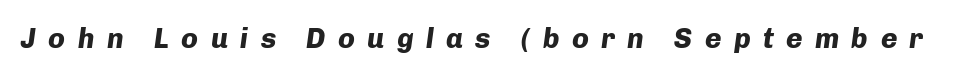
The image shows 28 px heavy type, italic (leaning right); set unusually wide letter spacing (+0.44 em), not underlined; low stroke contrast and a medium x-height.
